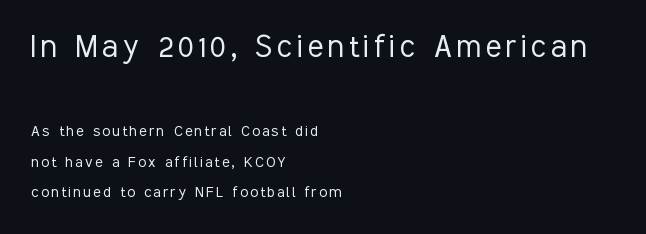
{"serif": "no", "italic": "no", "bold": "no", "weight": "light", "width": "condensed", "stroke_contrast": "low", "x_height": "medium", "monospaced": "no", "underline": "no", "align": "left", "line_spacing": "normal", "line_spacing_ratio": 1.69, "larger_block": "first", "size_ratio": 2.06, "glyph_px": 37}
